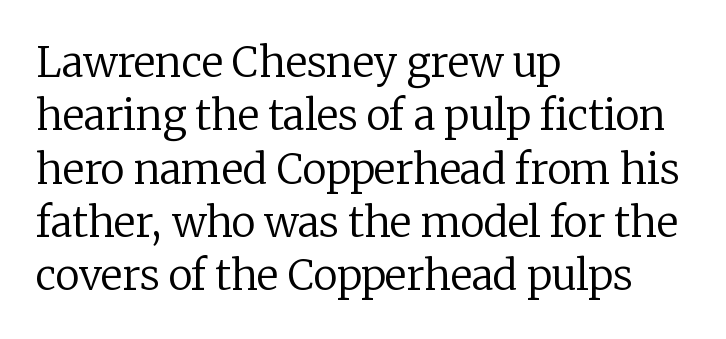
Q: Is the text bold? A: No.
Q: Is the text italic (slanted)? A: No, it is upright.
Q: Is the typeface a serif or a sans-serif typeface? A: Serif.
Q: Is the text underlined? A: No.
Q: How is the paragraph aligned? A: Left-aligned.
Q: Is the spacing between letters normal or unusually wide? A: Normal.
Q: Is the spacing between lines tight, normal or loose? A: Normal.
Q: Width (condensed, normal, or wide)? A: Normal.
Q: Stroke contrast? A: Low.
Q: x-height? A: Medium.
Q: Monospaced? A: No.
